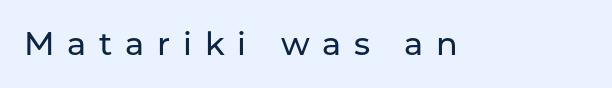
The image shows 32 px sans-serif type, upright; set unusually wide letter spacing (+0.4 em), not underlined; low stroke contrast and a medium x-height.
